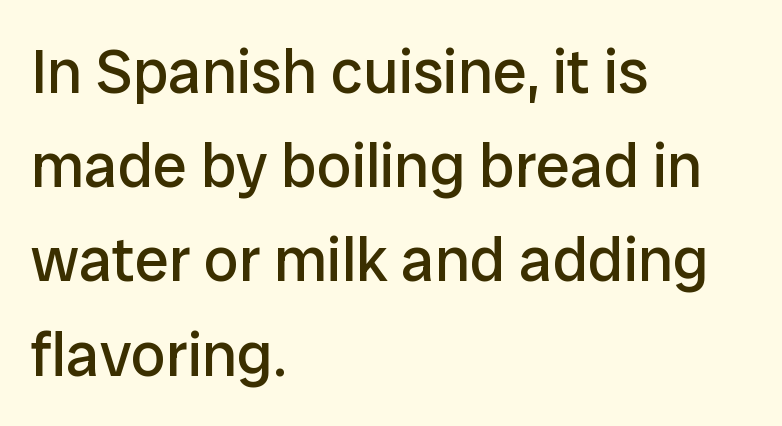
The vertical gap from one line to the next is medium. Only glyphs here, with clear space below each row. This rendering employs a face without finishing strokes, i.e., a sans-serif. Teacher's note: observe the even left margin — that is flush-left alignment. Every stem runs plumb, perpendicular to the baseline.
